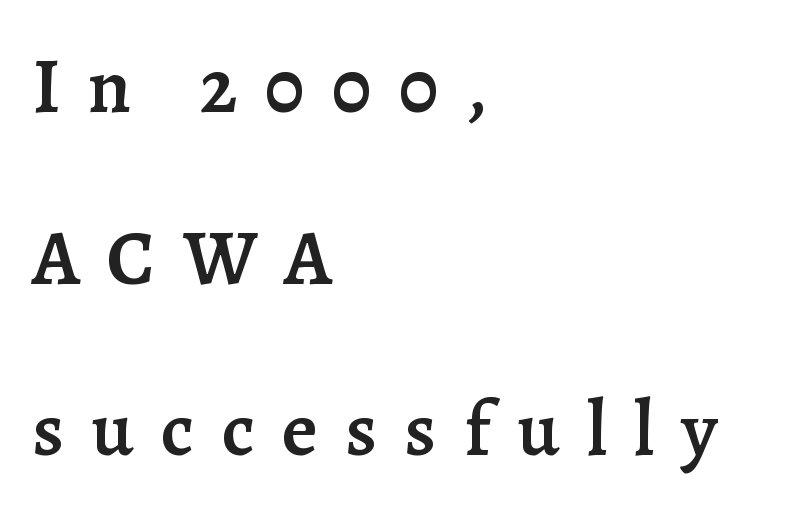
The image shows 78 px semibold serif type, upright; set left-aligned, loose line spacing (2.2x), unusually wide letter spacing (+0.35 em), not underlined; low stroke contrast and a medium x-height.
